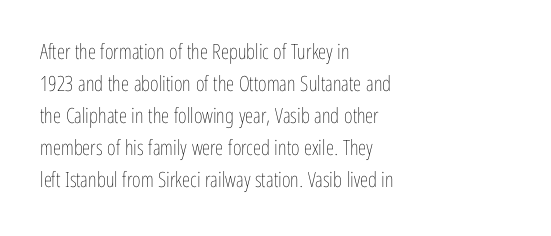
The image shows 21 px text type, upright; set left-aligned, normal line spacing (1.52x), normal letter spacing, not underlined.
